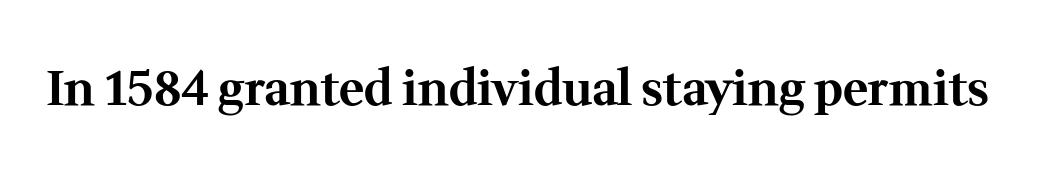
Q: Is the text bold? A: Yes.
Q: Is the text italic (slanted)? A: No, it is upright.
Q: Is the typeface a serif or a sans-serif typeface? A: Serif.
Q: Is the text underlined? A: No.
Q: Is the spacing between letters normal or unusually wide? A: Normal.
Q: Width (condensed, normal, or wide)? A: Normal.
Q: Stroke contrast? A: Medium.
Q: x-height? A: Medium.
Q: Monospaced? A: No.
